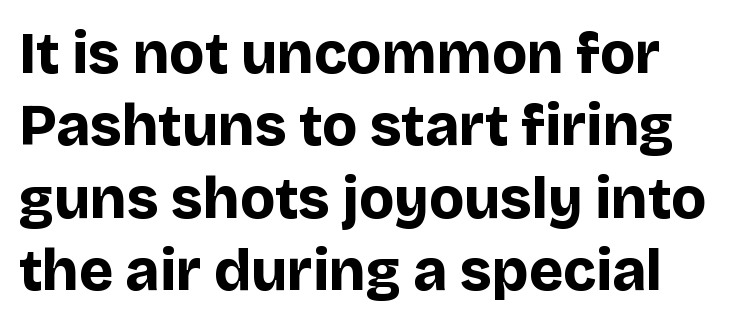
Q: Is the text bold? A: Yes.
Q: Is the text italic (slanted)? A: No, it is upright.
Q: Is the typeface a serif or a sans-serif typeface? A: Sans-serif.
Q: Is the text underlined? A: No.
Q: Is the spacing between letters normal or unusually wide? A: Normal.
Q: Is the spacing between lines tight, normal or loose? A: Normal.
Q: Width (condensed, normal, or wide)? A: Normal.
Q: Stroke contrast? A: Low.
Q: x-height? A: Large.
Q: Monospaced? A: No.
